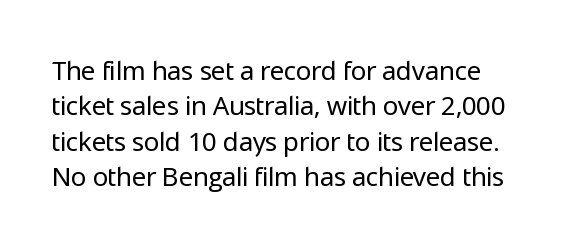
Spacing between characters is what you'd get straight out of the box. Honestly, the row spacing looks completely unremarkable. A light-to-regular cut is what we see here. Just letters on the line, the space beneath them empty. This is the regular roman posture of the typeface.
